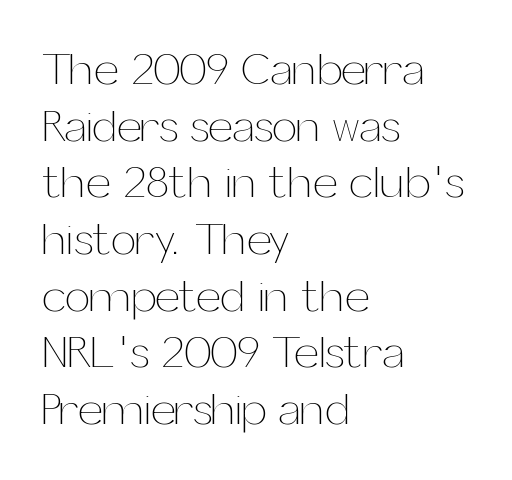
The image shows 45 px thin type, upright; set left-aligned, normal line spacing (1.26x), normal letter spacing, not underlined; medium stroke contrast and a medium x-height.
